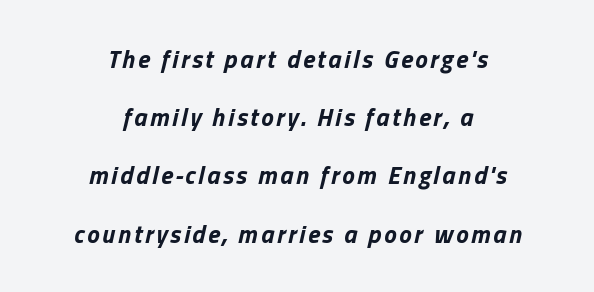
The image shows 25 px bold type, italic (leaning right); set centered, loose line spacing (2.33x), not underlined.
